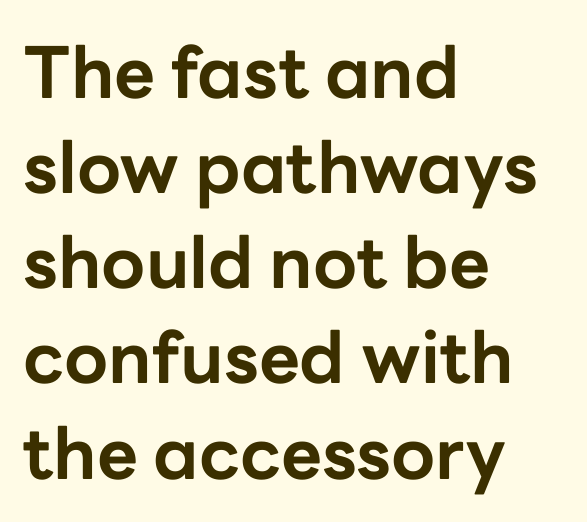
Nobody drew a line under any word here. Leftover space on each line is placed entirely after the last word. A sans-serif font was chosen for this passage. Summary of vertical rhythm: regular, with standard interline spacing.
